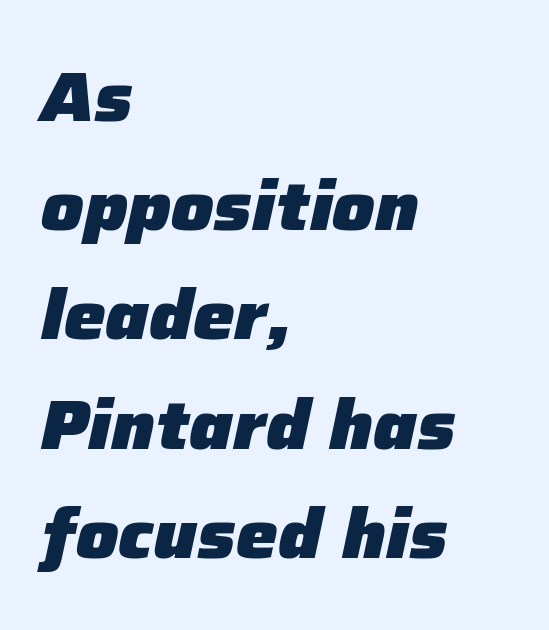
{"italic": "yes", "lean": "right", "slant_degrees": 12, "bold": "yes", "weight": "heavy", "width": "normal", "stroke_contrast": "low", "x_height": "medium", "monospaced": "no", "underline": "no", "align": "left", "line_spacing": "normal", "line_spacing_ratio": 1.56, "letter_spacing": "normal", "letter_spacing_em": 0.0, "glyph_px": 70}
